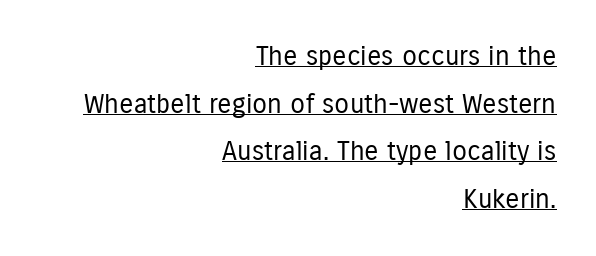
Q: Is the text bold? A: No.
Q: Is the text italic (slanted)? A: No, it is upright.
Q: Is the text underlined? A: Yes.
Q: How is the paragraph aligned? A: Right-aligned.
Q: Is the spacing between letters normal or unusually wide? A: Normal.
